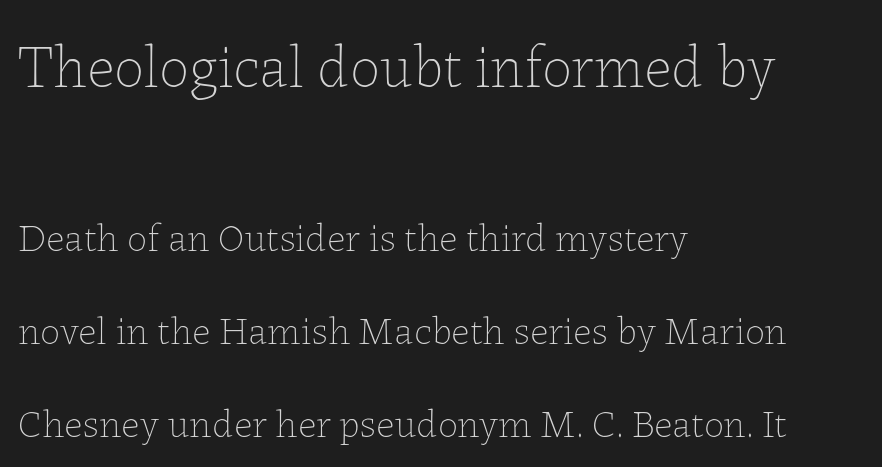
{"italic": "no", "bold": "no", "weight": "thin", "width": "normal", "stroke_contrast": "low", "x_height": "medium", "monospaced": "no", "underline": "no", "align": "left", "line_spacing": "loose", "line_spacing_ratio": 2.32, "letter_spacing": "normal", "letter_spacing_em": 0.0, "larger_block": "first", "size_ratio": 1.5, "glyph_px": 60}
